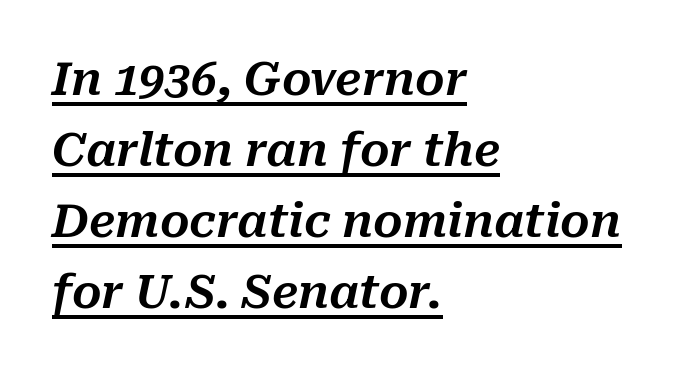
The image shows 46 px text type, italic (leaning right); set left-aligned, normal line spacing (1.54x), normal letter spacing, underlined; medium stroke contrast and a medium x-height.
